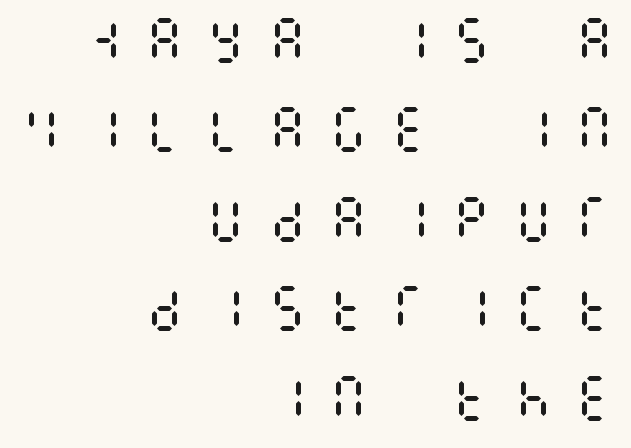
Q: Is the text bold? A: No.
Q: Is the text italic (slanted)? A: No, it is upright.
Q: Is the text underlined? A: No.
Q: How is the paragraph aligned? A: Right-aligned.
Q: Is the spacing between letters normal or unusually wide? A: Unusually wide.
Q: Width (condensed, normal, or wide)? A: Condensed.
Q: Stroke contrast? A: Medium.
Q: x-height? A: Large.
